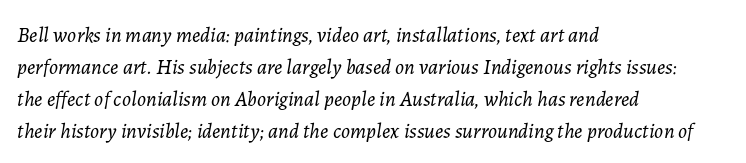
{"italic": "yes", "lean": "right", "slant_degrees": 7, "bold": "no", "underline": "no", "align": "left", "line_spacing": "normal", "line_spacing_ratio": 1.53, "letter_spacing": "normal", "letter_spacing_em": 0.0, "glyph_px": 21}
